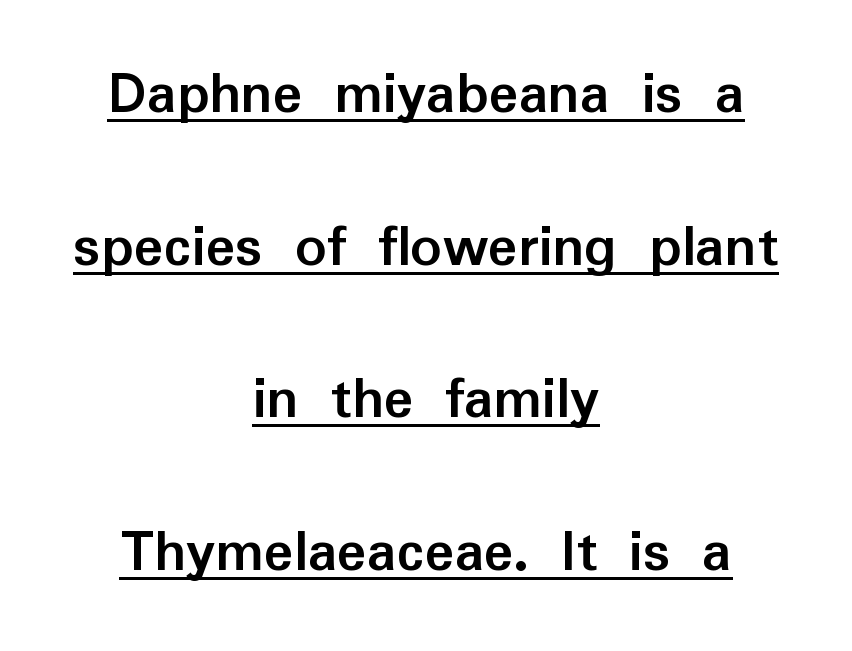
Q: Is the text bold? A: Yes.
Q: Is the text italic (slanted)? A: No, it is upright.
Q: Is the typeface a serif or a sans-serif typeface? A: Sans-serif.
Q: Is the text underlined? A: Yes.
Q: How is the paragraph aligned? A: Centered.
Q: Is the spacing between letters normal or unusually wide? A: Normal.
Q: Is the spacing between lines tight, normal or loose? A: Loose.
Q: Width (condensed, normal, or wide)? A: Normal.
Q: Stroke contrast? A: Low.
Q: x-height? A: Medium.
Q: Monospaced? A: No.
